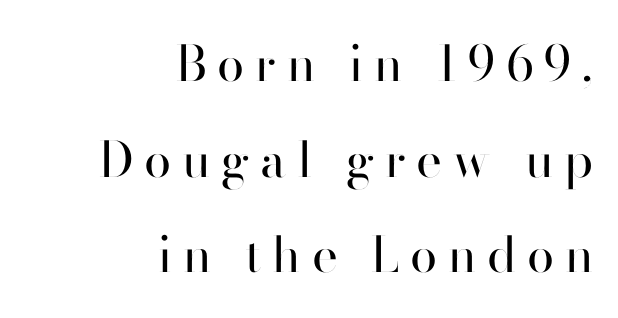
Vertically, the passage feels expansive, rows floating well apart. The axis of the letterforms is exactly vertical. The letters advance in unequal steps, a hallmark of proportional type. A bare baseline throughout the passage. Caption: multi-line text, flush right, ragged left.
